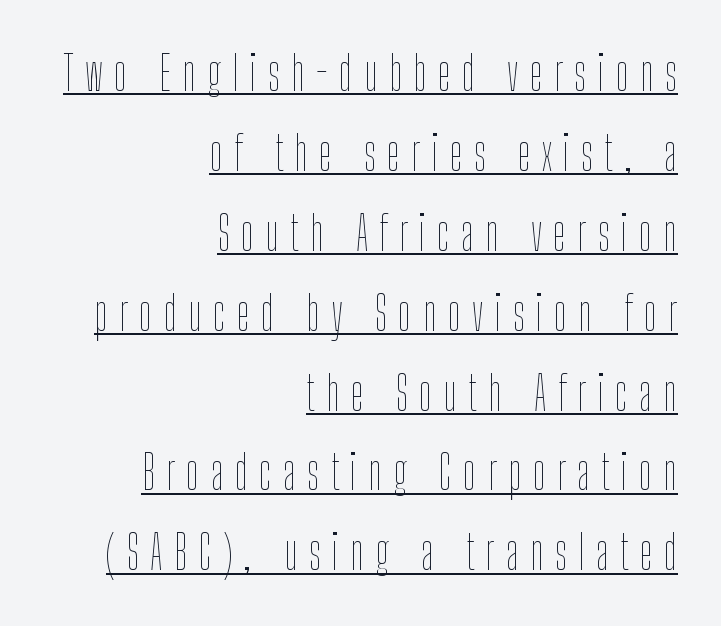
{"italic": "no", "bold": "no", "weight": "thin", "width": "condensed", "stroke_contrast": "low", "x_height": "medium", "monospaced": "no", "underline": "yes", "align": "right", "line_spacing": "normal", "line_spacing_ratio": 1.7, "letter_spacing": "wide", "letter_spacing_em": 0.24, "glyph_px": 47}
